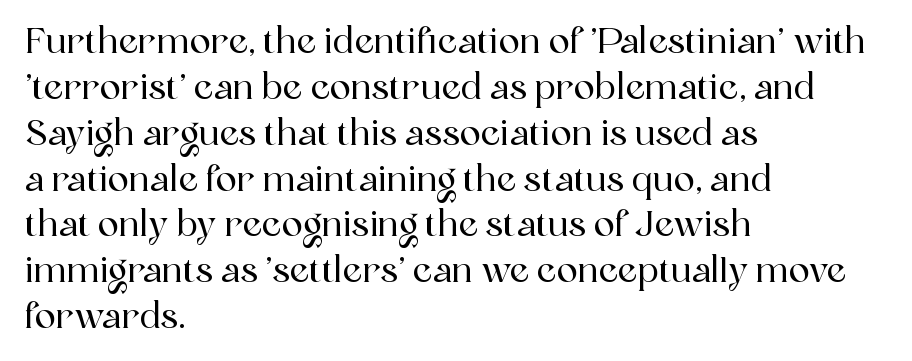
{"serif": "yes", "italic": "no", "width": "normal", "x_height": "medium", "monospaced": "no", "underline": "no", "align": "left", "line_spacing": "normal", "line_spacing_ratio": 1.31, "letter_spacing": "normal", "letter_spacing_em": 0.0, "glyph_px": 35}
